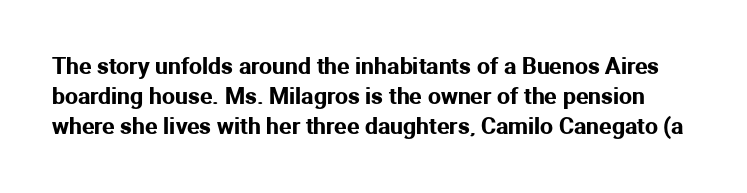
Bare-footed words on every line. Summary of vertical rhythm: regular, with standard interline spacing. No extra tracking has been applied to these lines. Style check: upright.
